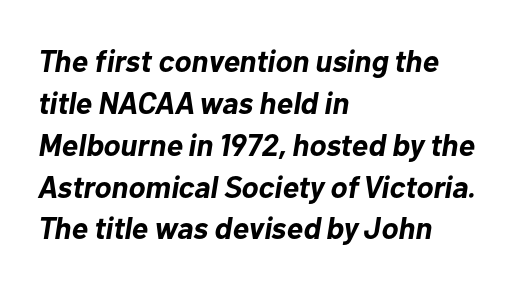
{"italic": "yes", "lean": "right", "slant_degrees": 10, "bold": "yes", "weight": "bold", "width": "normal", "stroke_contrast": "low", "x_height": "medium", "monospaced": "no", "underline": "no", "align": "left", "line_spacing": "normal", "line_spacing_ratio": 1.35, "letter_spacing": "normal", "letter_spacing_em": 0.0, "glyph_px": 31}
